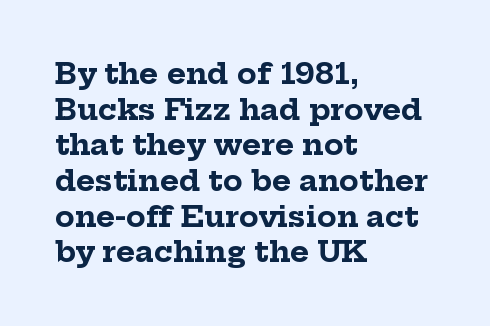
{"serif": "yes", "italic": "no", "bold": "yes", "weight": "bold", "width": "normal", "stroke_contrast": "low", "x_height": "medium", "monospaced": "no", "underline": "no", "align": "left", "line_spacing_ratio": 1.23, "letter_spacing": "normal", "letter_spacing_em": 0.0, "glyph_px": 29}
